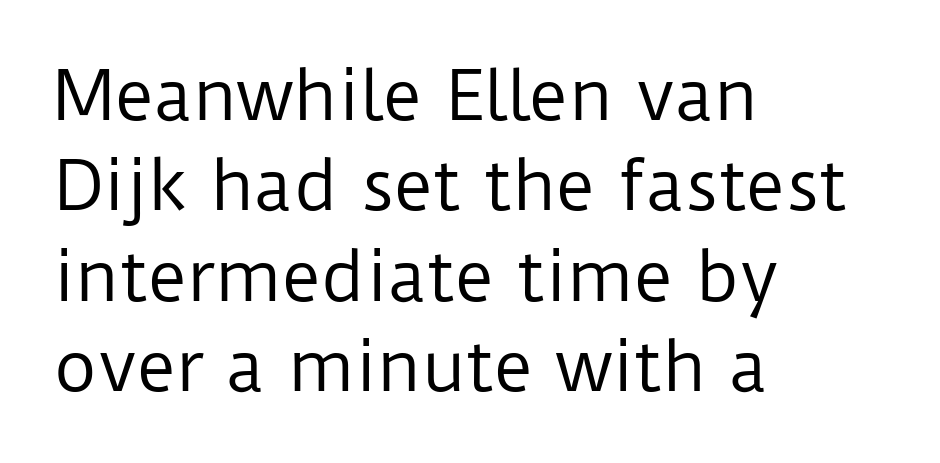
Q: Is the text bold? A: No.
Q: Is the text italic (slanted)? A: No, it is upright.
Q: Is the typeface a serif or a sans-serif typeface? A: Sans-serif.
Q: Is the text underlined? A: No.
Q: How is the paragraph aligned? A: Left-aligned.
Q: Is the spacing between letters normal or unusually wide? A: Normal.
Q: Is the spacing between lines tight, normal or loose? A: Normal.
Q: Width (condensed, normal, or wide)? A: Normal.
Q: Stroke contrast? A: Low.
Q: x-height? A: Medium.
Q: Monospaced? A: No.
